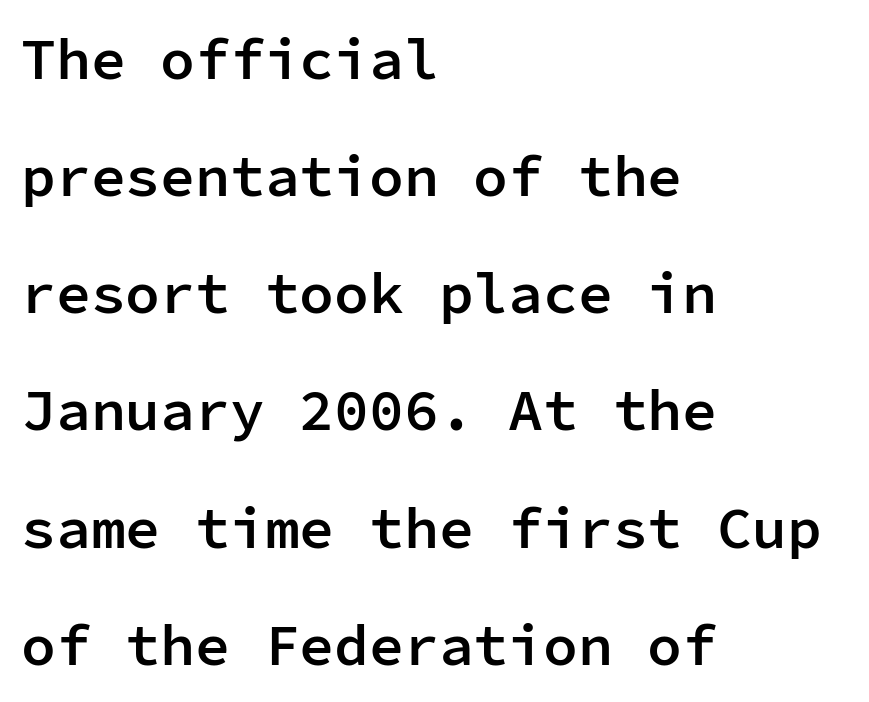
The image shows 58 px semibold sans-serif type, upright, monospaced; set left-aligned, loose line spacing (2.02x), normal letter spacing, not underlined; low stroke contrast and a medium x-height.
